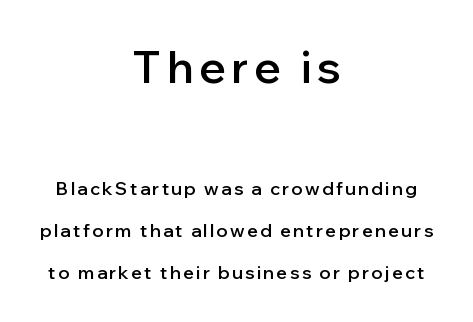
The image shows 44 px semibold sans-serif type, upright; set centered, loose line spacing (2.33x), not underlined; the first (top) block is 2.44x larger; low stroke contrast and a medium x-height.
